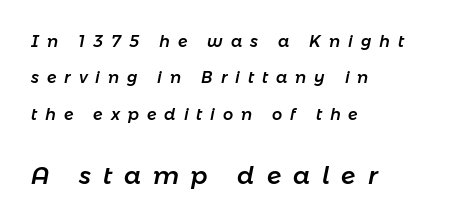
Q: Is the text italic (slanted)? A: Yes, it leans right by about 11 degrees.
Q: Is the text underlined? A: No.
Q: How is the paragraph aligned? A: Left-aligned.
Q: Is the spacing between letters normal or unusually wide? A: Unusually wide.
Q: Is the spacing between lines tight, normal or loose? A: Loose.
Q: Which block of text is set in a larger size, the first (top) or the second (bottom)? A: The second (bottom) one.
